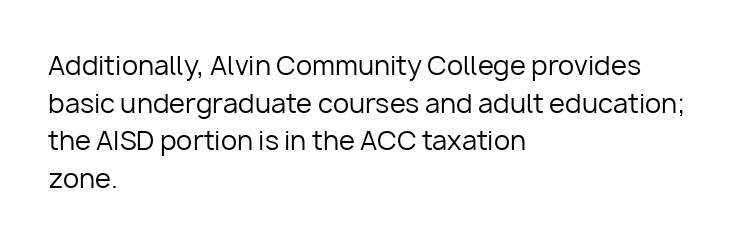
{"italic": "no", "bold": "no", "underline": "no", "align": "left", "line_spacing": "normal", "line_spacing_ratio": 1.45, "letter_spacing": "normal", "letter_spacing_em": 0.0, "glyph_px": 26}
